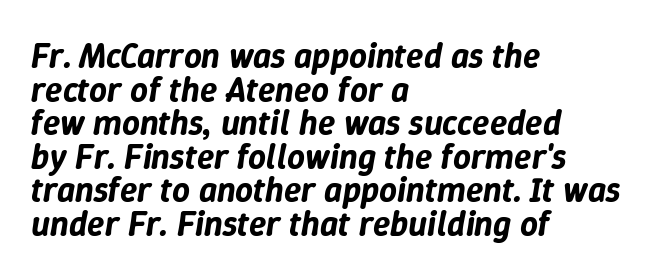
This sample has the flowing, uneven cadence of proportional lettering. Tightly led — the rows are bunched. Words float on clear page, feet unadorned. Spacing between characters is what you'd get straight out of the box. Casual observation: everything's shoved over to the left.
